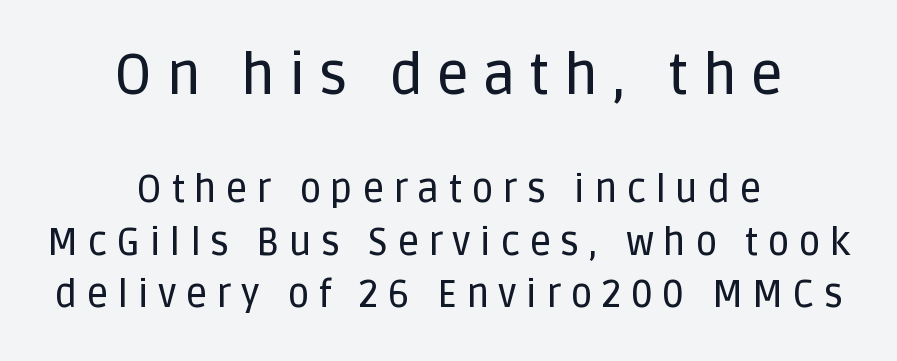
The image shows 57 px sans-serif type, upright; set centered, normal line spacing (1.39x), unusually wide letter spacing (+0.24 em), not underlined; the first (top) block is 1.5x larger; low stroke contrast and a large x-height.
